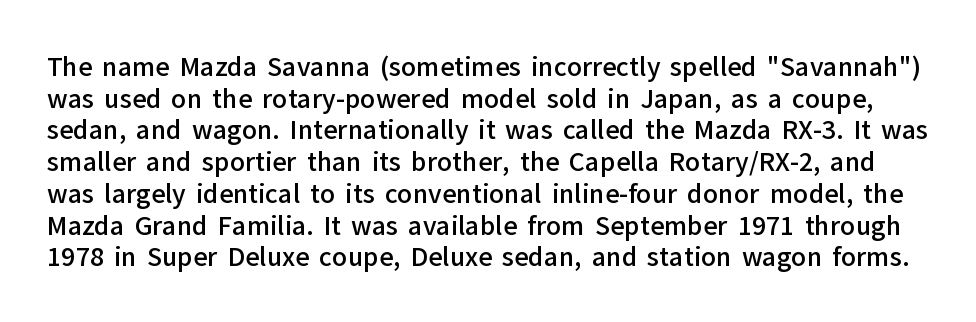
The image shows 25 px text type, upright; set normal line spacing (1.27x), normal letter spacing, not underlined.
